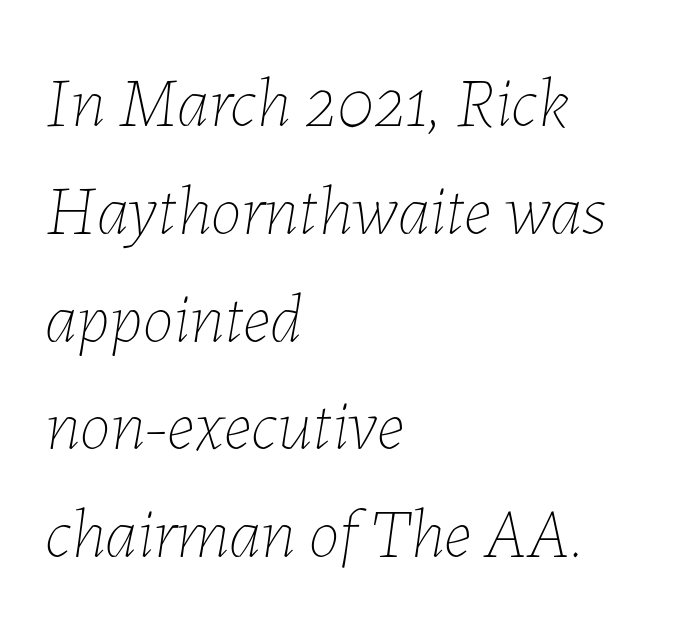
{"italic": "yes", "lean": "right", "slant_degrees": 7, "bold": "no", "weight": "thin", "width": "normal", "stroke_contrast": "low", "x_height": "medium", "monospaced": "no", "underline": "no", "align": "left", "line_spacing": "normal", "line_spacing_ratio": 1.54, "letter_spacing": "normal", "letter_spacing_em": 0.0, "glyph_px": 70}
